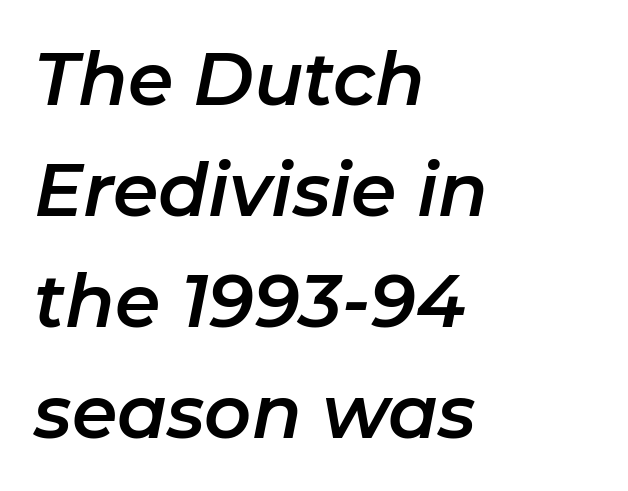
Do the characters align in a grid? No, the font is proportional. Standard letterfit; no display-style spreading of the glyphs. How would I describe the line gaps? Plain and ordinary. The text block is weighted toward the left margin, trailing off unevenly rightward.
